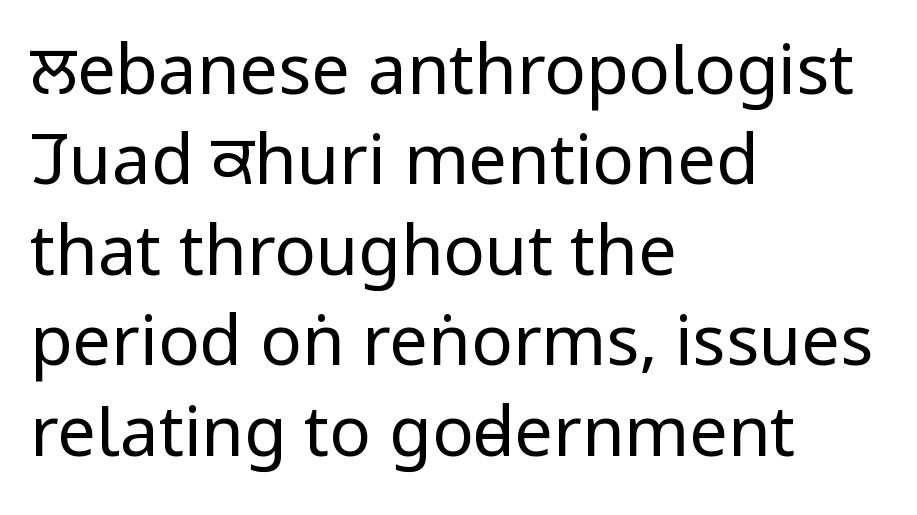
{"serif": "no", "italic": "no", "bold": "no", "weight": "regular", "width": "condensed", "stroke_contrast": "low", "x_height": "large", "monospaced": "no", "underline": "no", "align": "left", "line_spacing": "normal", "line_spacing_ratio": 1.31, "letter_spacing": "normal", "letter_spacing_em": 0.0, "glyph_px": 69}
